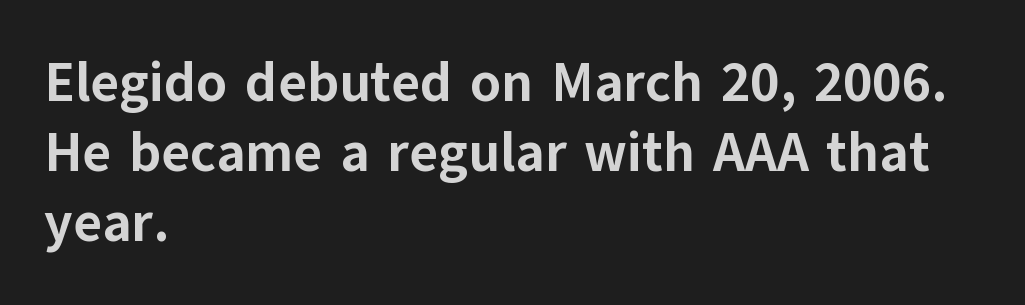
Q: Is the text bold? A: Yes.
Q: Is the text italic (slanted)? A: No, it is upright.
Q: Is the typeface a serif or a sans-serif typeface? A: Sans-serif.
Q: Is the text underlined? A: No.
Q: How is the paragraph aligned? A: Left-aligned.
Q: Is the spacing between letters normal or unusually wide? A: Normal.
Q: Is the spacing between lines tight, normal or loose? A: Normal.
Q: Width (condensed, normal, or wide)? A: Normal.
Q: Stroke contrast? A: Low.
Q: x-height? A: Medium.
Q: Monospaced? A: No.
